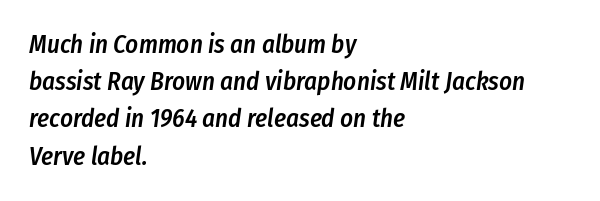
The image shows 25 px text type, italic (leaning right); set left-aligned, normal line spacing (1.49x), normal letter spacing, not underlined.
